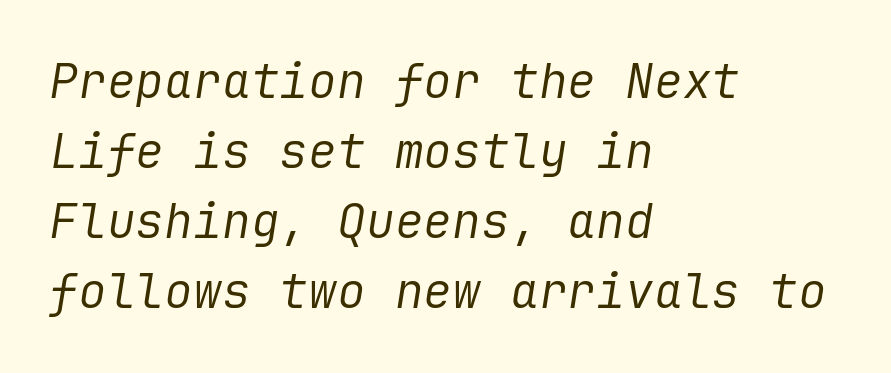
Q: Is the text bold? A: No.
Q: Is the text italic (slanted)? A: Yes, it leans right by about 9 degrees.
Q: Is the text underlined? A: No.
Q: How is the paragraph aligned? A: Left-aligned.
Q: Is the spacing between letters normal or unusually wide? A: Normal.
Q: Is the spacing between lines tight, normal or loose? A: Normal.
Q: Width (condensed, normal, or wide)? A: Normal.
Q: Stroke contrast? A: Low.
Q: x-height? A: Medium.
